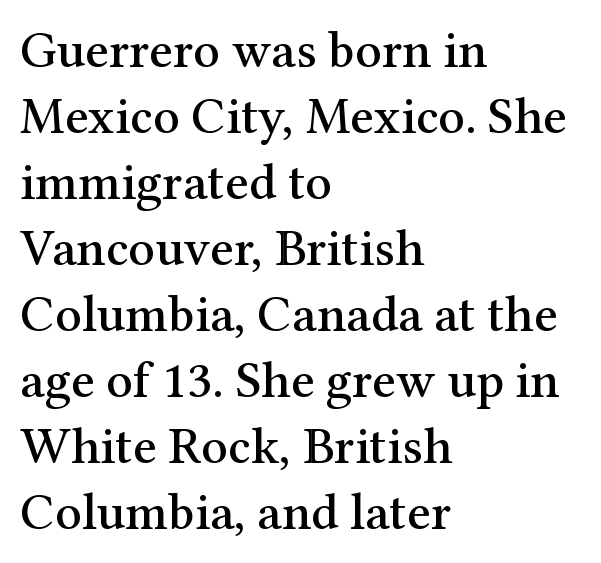
Q: Is the text italic (slanted)? A: No, it is upright.
Q: Is the typeface a serif or a sans-serif typeface? A: Serif.
Q: Is the text underlined? A: No.
Q: How is the paragraph aligned? A: Left-aligned.
Q: Is the spacing between letters normal or unusually wide? A: Normal.
Q: Is the spacing between lines tight, normal or loose? A: Normal.
Q: Width (condensed, normal, or wide)? A: Normal.
Q: Stroke contrast? A: Medium.
Q: x-height? A: Medium.
Q: Monospaced? A: No.
